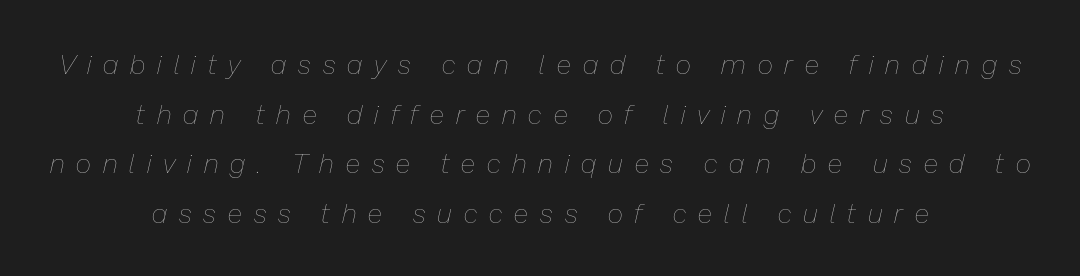
{"italic": "yes", "lean": "right", "slant_degrees": 13, "bold": "no", "underline": "no", "align": "center", "line_spacing_ratio": 1.84, "letter_spacing": "wide", "letter_spacing_em": 0.45, "glyph_px": 27}
